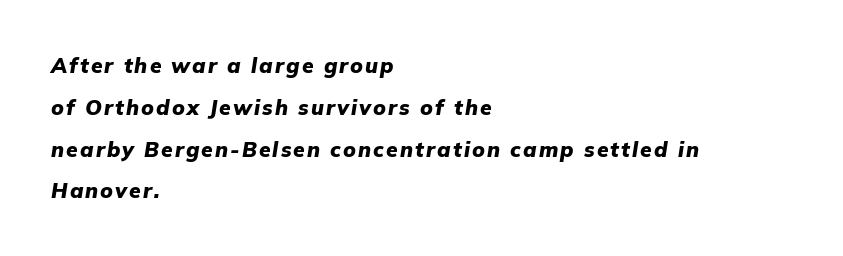
The image shows 21 px bold type, italic (leaning right); set left-aligned, loose line spacing (1.99x), not underlined.
